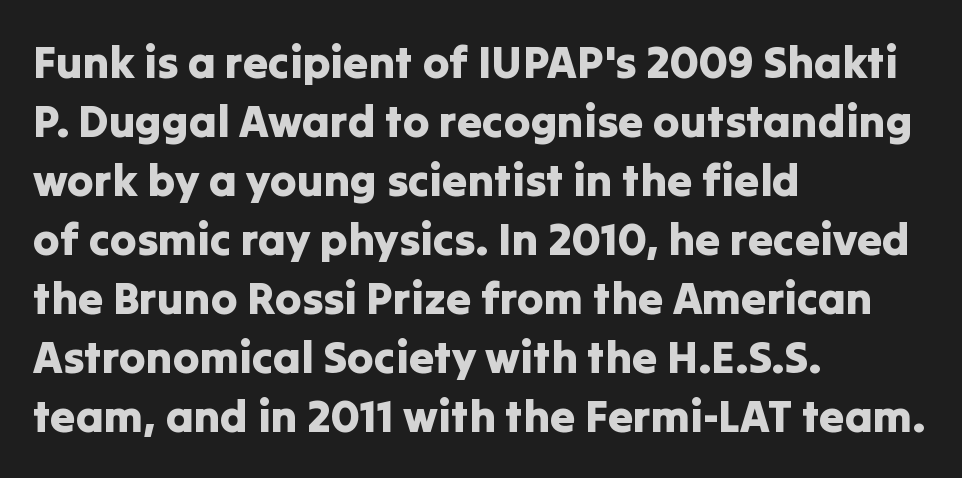
The image shows 45 px sans-serif type, upright; set left-aligned, normal line spacing (1.31x), normal letter spacing, not underlined; low stroke contrast and a medium x-height.
